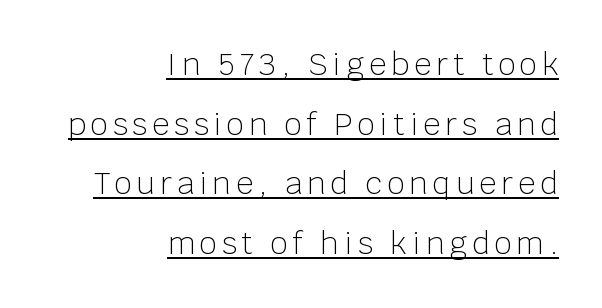
The image shows 30 px light sans-serif type, upright; set right-aligned, loose line spacing (1.99x), underlined; low stroke contrast and a large x-height.
